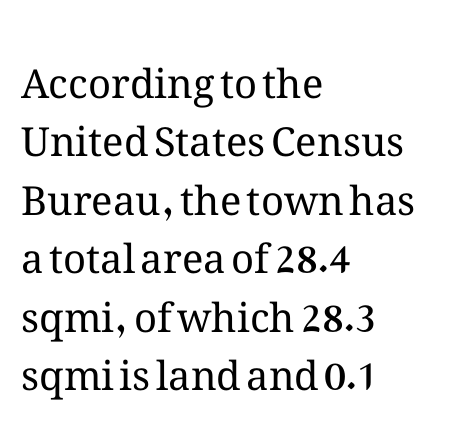
{"italic": "no", "bold": "no", "weight": "regular", "width": "normal", "stroke_contrast": "medium", "x_height": "medium", "monospaced": "no", "underline": "no", "align": "left", "line_spacing": "normal", "line_spacing_ratio": 1.46, "letter_spacing": "normal", "letter_spacing_em": 0.0, "glyph_px": 40}
